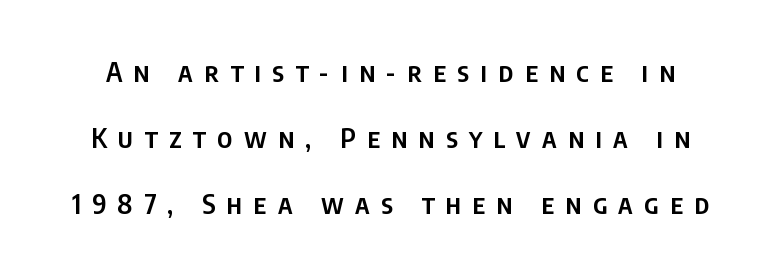
Q: Is the text bold? A: Semi-bold.
Q: Is the text italic (slanted)? A: No, it is upright.
Q: Is the text underlined? A: No.
Q: Is the spacing between letters normal or unusually wide? A: Unusually wide.
Q: Is the spacing between lines tight, normal or loose? A: Loose.
